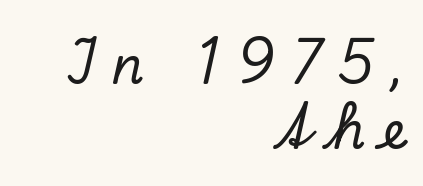
The image shows 51 px serif type, italic (leaning right); set right-aligned, normal line spacing (1.28x), unusually wide letter spacing (+0.36 em), not underlined; low stroke contrast and a small x-height.
